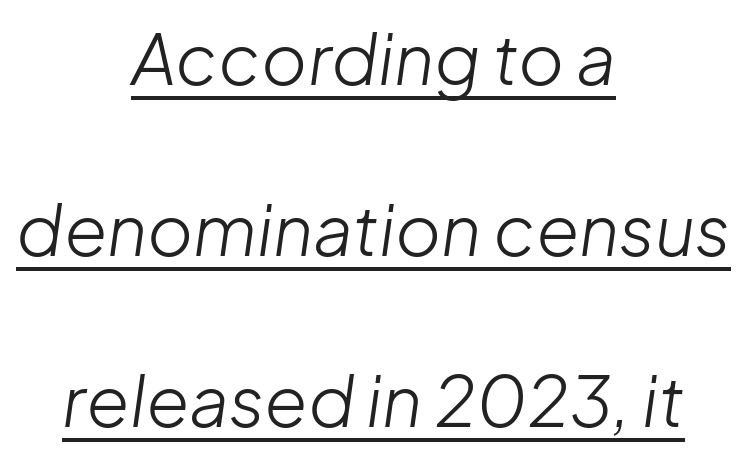
{"italic": "yes", "lean": "right", "slant_degrees": 8, "bold": "no", "weight": "light", "width": "normal", "stroke_contrast": "low", "x_height": "medium", "monospaced": "no", "underline": "yes", "align": "center", "line_spacing": "loose", "line_spacing_ratio": 2.44, "letter_spacing": "normal", "letter_spacing_em": 0.0, "glyph_px": 70}
